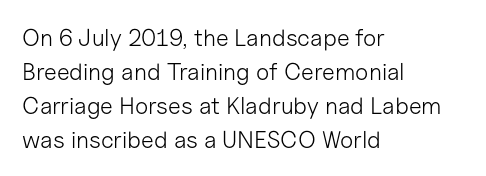
The image shows 24 px text type, upright; set left-aligned, normal line spacing (1.41x), normal letter spacing, not underlined.
